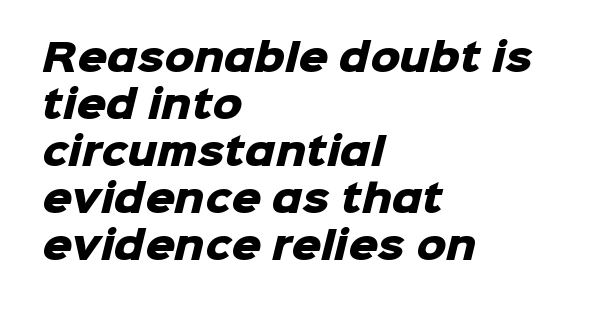
Beneath every word, the page is bare. The compositor pushed each line to the left boundary. Each word holds together tightly as a unit, with standard inter-letter gaps. Stroke terminals: plain, sans-serif.
